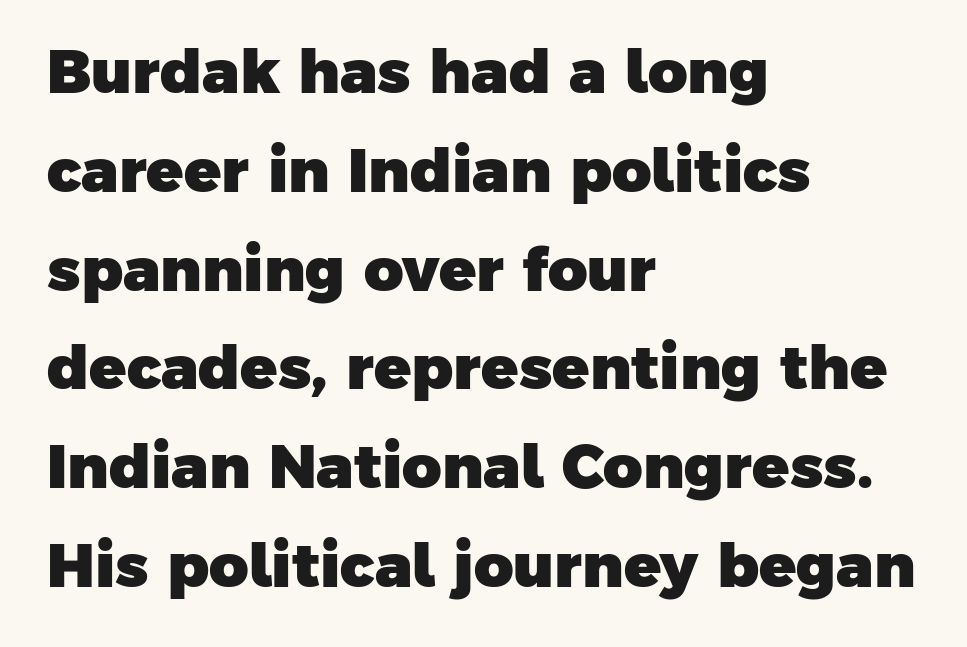
Q: Is the text bold? A: Yes.
Q: Is the typeface a serif or a sans-serif typeface? A: Sans-serif.
Q: Is the text underlined? A: No.
Q: How is the paragraph aligned? A: Left-aligned.
Q: Is the spacing between letters normal or unusually wide? A: Normal.
Q: Is the spacing between lines tight, normal or loose? A: Normal.
Q: Width (condensed, normal, or wide)? A: Normal.
Q: Stroke contrast? A: Low.
Q: x-height? A: Medium.
Q: Monospaced? A: No.
